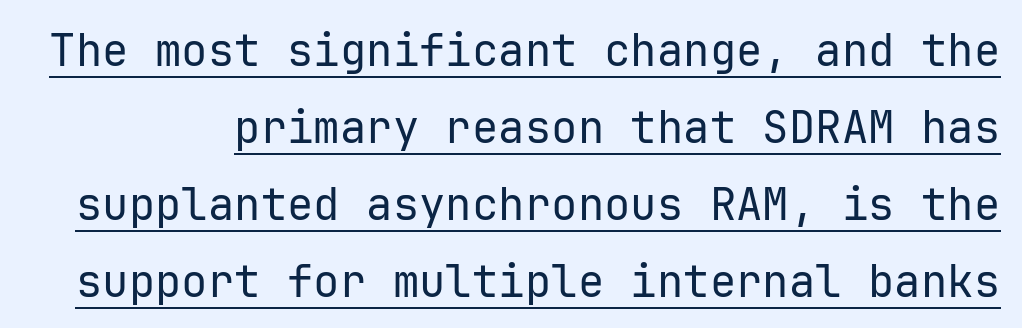
Does a line run under the words? Yes, clearly. The typeface has the unassuming heft of standard copy or less. No extra tracking has been applied to these lines. Ascenders rise straight up at ninety degrees.
